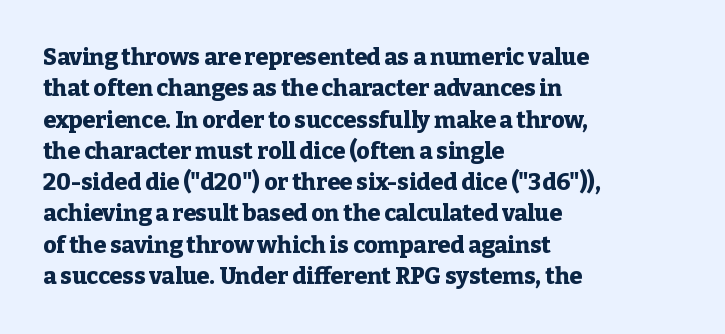
The image shows 23 px bold type, upright; set left-aligned, normal line spacing (1.36x), normal letter spacing, not underlined.
